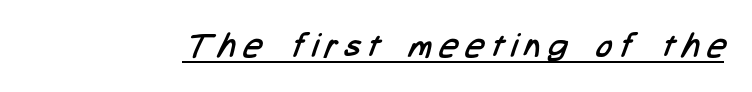
The image shows 33 px regular-weight, condensed sans-serif type; set unusually wide letter spacing (+0.22 em), underlined; low stroke contrast and a medium x-height.
